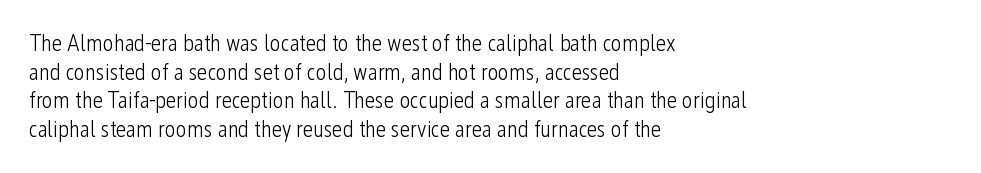
The image shows 23 px text type, upright; set left-aligned, normal line spacing (1.25x), normal letter spacing, not underlined.
